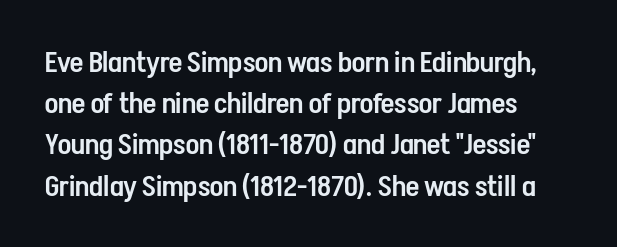
Is this a fixed-width face? No — the glyphs have proportional, varying widths. Horizontal alignment here is leftward, the default for most running prose. Underlining? Definitely not there. Default kerning and tracking; the words read as compact shapes. Does the leading feel generous? No, just average. Look at the bottom of the vertical strokes: they stop flat, with no serifs.
